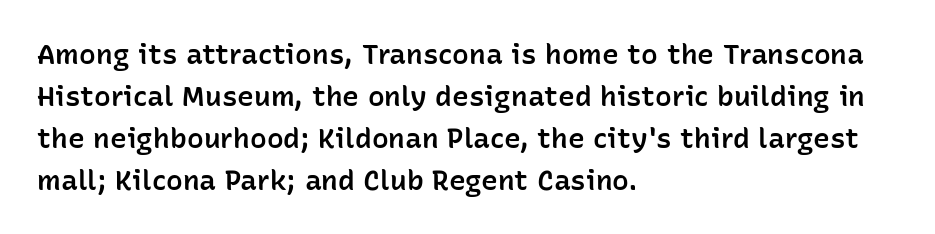
{"serif": "no", "italic": "no", "bold": "semi", "weight": "semibold", "width": "normal", "stroke_contrast": "low", "x_height": "medium", "monospaced": "no", "underline": "no", "align": "left", "line_spacing": "normal", "line_spacing_ratio": 1.5, "letter_spacing": "normal", "letter_spacing_em": 0.0, "glyph_px": 28}
